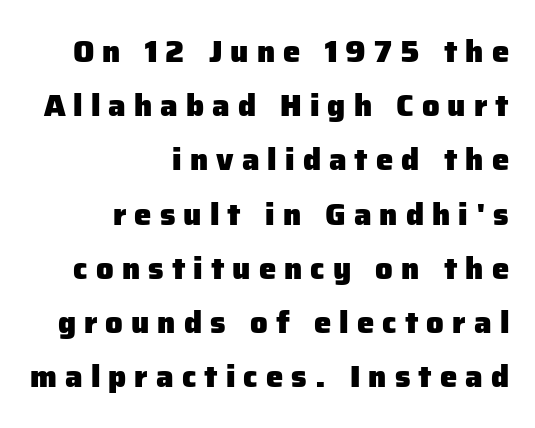
{"serif": "no", "italic": "no", "bold": "yes", "weight": "heavy", "width": "normal", "stroke_contrast": "low", "x_height": "medium", "monospaced": "no", "underline": "no", "align": "right", "line_spacing_ratio": 1.75, "letter_spacing": "wide", "letter_spacing_em": 0.26, "glyph_px": 31}
